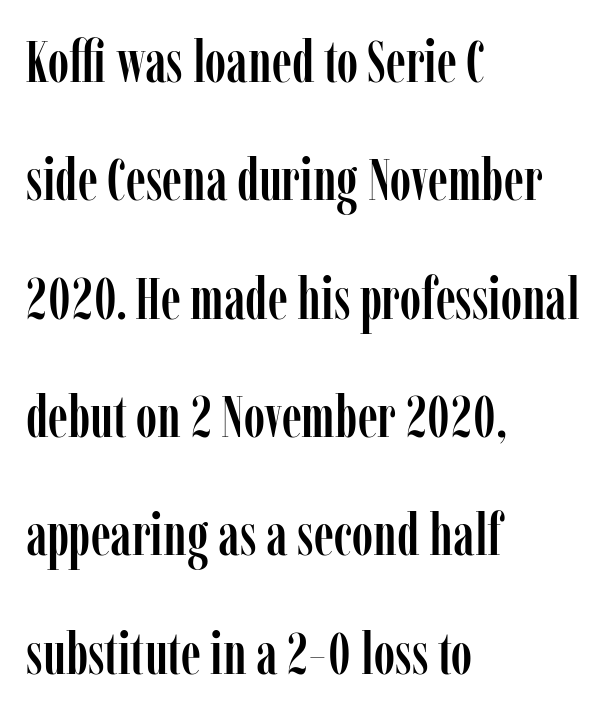
{"serif": "yes", "italic": "no", "width": "condensed", "stroke_contrast": "low", "x_height": "medium", "monospaced": "no", "underline": "no", "align": "left", "line_spacing": "loose", "line_spacing_ratio": 2.04, "letter_spacing": "normal", "letter_spacing_em": 0.0, "glyph_px": 58}
